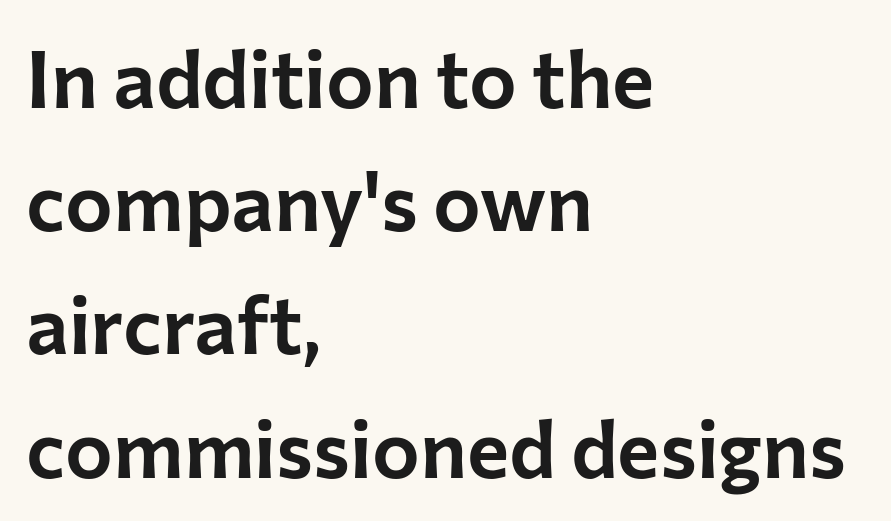
Q: Is the text italic (slanted)? A: No, it is upright.
Q: Is the typeface a serif or a sans-serif typeface? A: Sans-serif.
Q: Is the text underlined? A: No.
Q: How is the paragraph aligned? A: Left-aligned.
Q: Is the spacing between letters normal or unusually wide? A: Normal.
Q: Is the spacing between lines tight, normal or loose? A: Normal.
Q: Width (condensed, normal, or wide)? A: Normal.
Q: Stroke contrast? A: Low.
Q: x-height? A: Medium.
Q: Monospaced? A: No.
